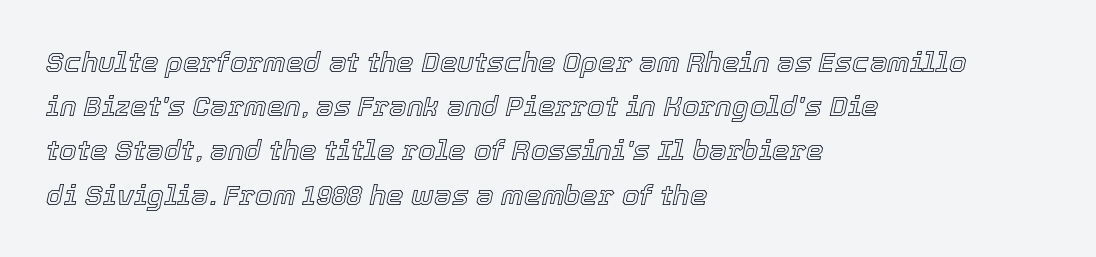
Does the leading feel generous? No, just average. Quick note: underline off. These lines stack with their left ends in a neat column. Between one letter and the next there's only the usual sliver of space. Do the characters align in a grid? No, the font is proportional. It's the slanting kind of type.
